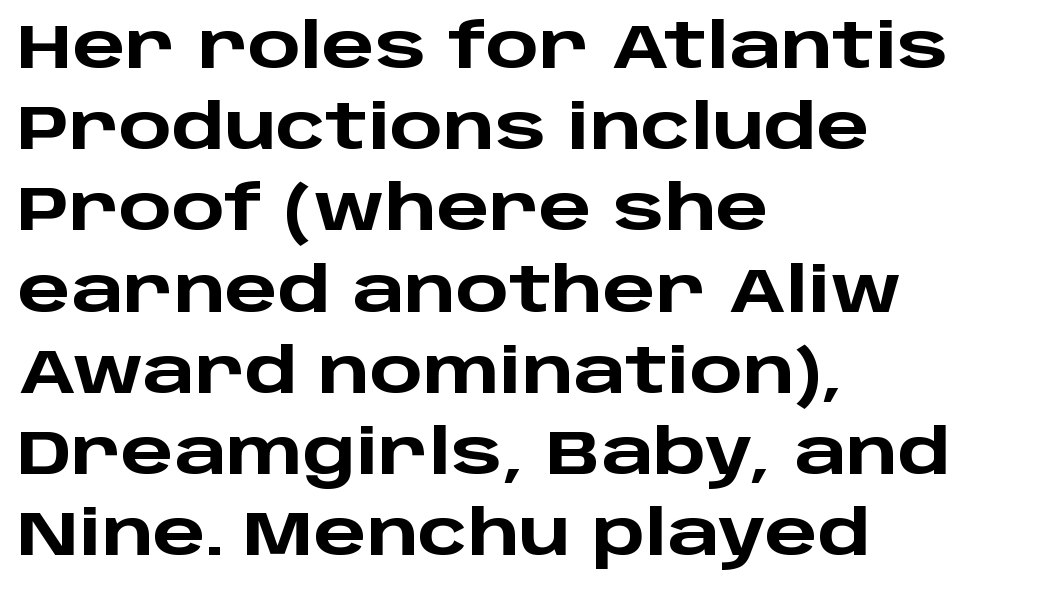
Has an underline been added? It has not. The letters carry no serifs — their stems end cleanly without finishing strokes. The type sits square on the baseline with zero lean. Between one letter and the next there's only the usual sliver of space. Leading matches the norm, producing a regular column.
